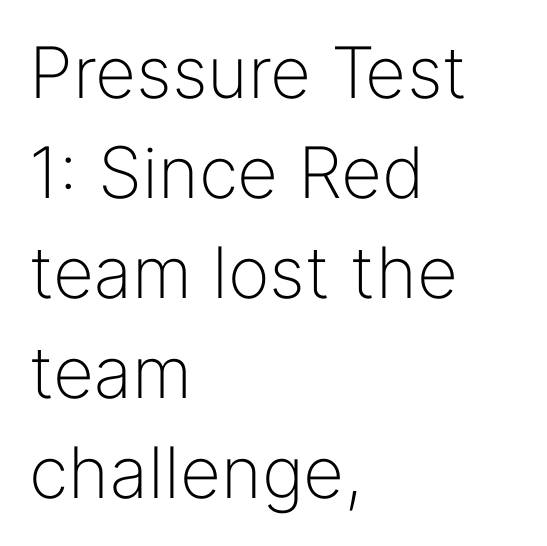
The image shows 71 px light sans-serif type, upright; set left-aligned, normal line spacing (1.41x), normal letter spacing, not underlined; low stroke contrast and a medium x-height.
